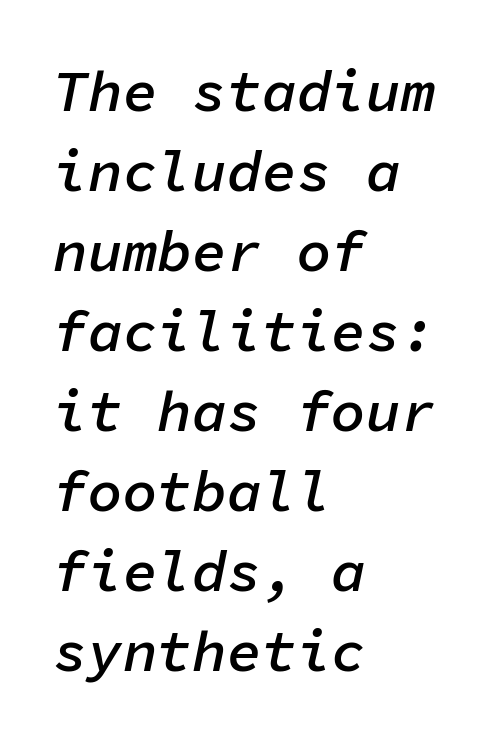
How heavy is the stroke? Medium-heavy — a semibold, shy of bold. Whoever set this chose a conventional vertical rhythm. Here the glyphs are tracked normally, forming tight word shapes. Is this a fixed-width face? Yes — each glyph sits in an identical cell.
